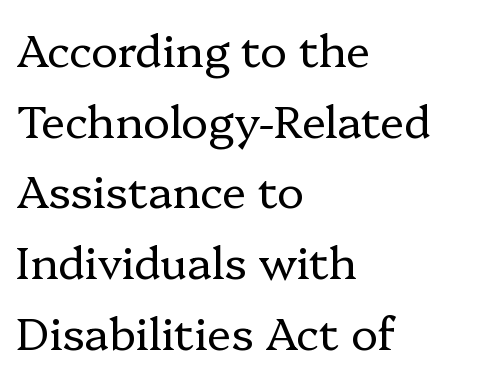
Q: Is the text bold? A: No.
Q: Is the text italic (slanted)? A: No, it is upright.
Q: Is the typeface a serif or a sans-serif typeface? A: Serif.
Q: Is the text underlined? A: No.
Q: How is the paragraph aligned? A: Left-aligned.
Q: Is the spacing between letters normal or unusually wide? A: Normal.
Q: Is the spacing between lines tight, normal or loose? A: Normal.
Q: Width (condensed, normal, or wide)? A: Normal.
Q: Stroke contrast? A: Low.
Q: x-height? A: Medium.
Q: Monospaced? A: No.
